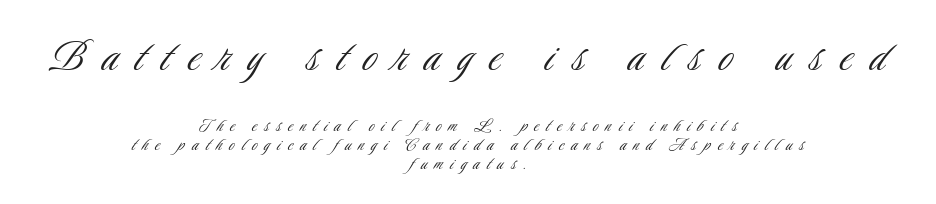
The image shows 50 px light, condensed sans-serif type; set centered, tight line spacing (0.95x), unusually wide letter spacing (+0.36 em), not underlined; the first (top) block is 2.5x larger; low stroke contrast and a small x-height.
